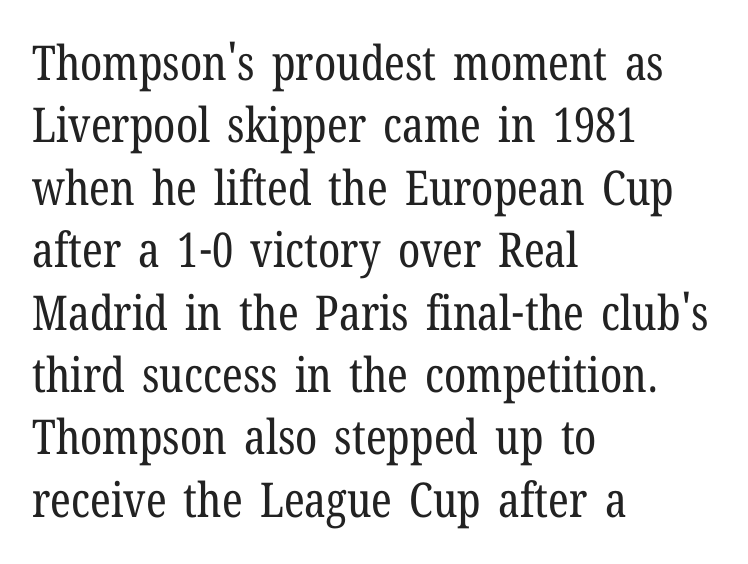
{"serif": "yes", "italic": "no", "bold": "no", "weight": "regular", "width": "condensed", "stroke_contrast": "low", "x_height": "medium", "monospaced": "no", "underline": "no", "align": "left", "line_spacing": "normal", "line_spacing_ratio": 1.3, "letter_spacing": "normal", "letter_spacing_em": 0.0, "glyph_px": 48}
